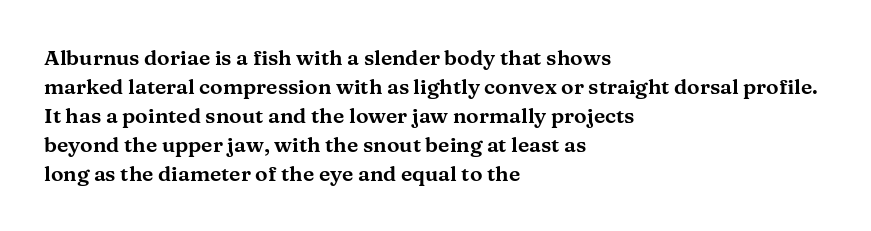
{"italic": "no", "underline": "no", "align": "left", "line_spacing": "normal", "line_spacing_ratio": 1.38, "letter_spacing": "normal", "letter_spacing_em": 0.0, "glyph_px": 21}
